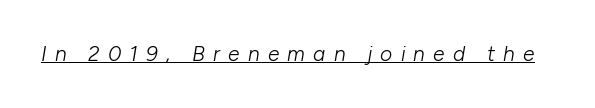
Has an underline been added? It has. These glyphs show unthickened strokes, regular width or finer. These lines were composed using italics. Display-style spreading of the glyphs; the letterfit is very open.
